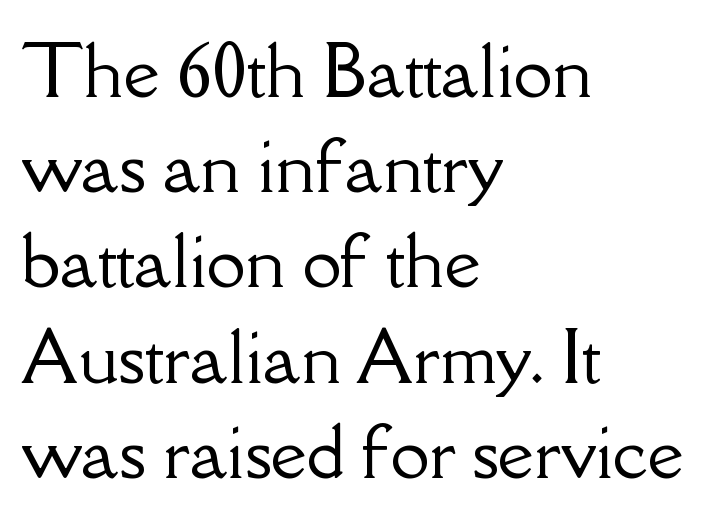
Q: Is the text italic (slanted)? A: No, it is upright.
Q: Is the typeface a serif or a sans-serif typeface? A: Serif.
Q: Is the text underlined? A: No.
Q: How is the paragraph aligned? A: Left-aligned.
Q: Is the spacing between letters normal or unusually wide? A: Normal.
Q: Is the spacing between lines tight, normal or loose? A: Normal.
Q: Width (condensed, normal, or wide)? A: Normal.
Q: Stroke contrast? A: Low.
Q: x-height? A: Small.
Q: Monospaced? A: No.
